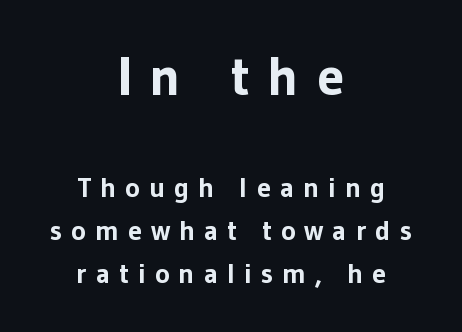
Words float on clear page, feet unadorned. Italic: no, the glyphs are upright roman. The lines in this sample share a center point and differ in where they start and stop. Each glyph is drawn with heavy, bold strokes. Note: larger setting up top, smaller setting below.
